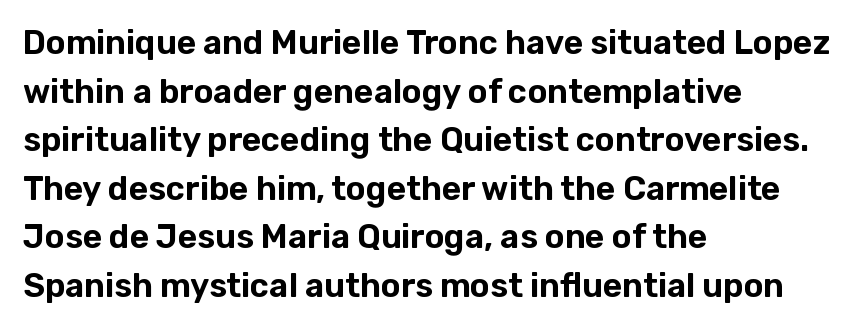
The image shows 33 px sans-serif type, upright; set left-aligned, normal line spacing (1.47x), normal letter spacing, not underlined; low stroke contrast and a medium x-height.
